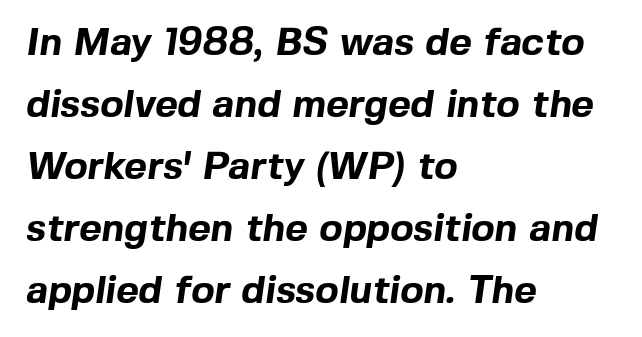
Decoration check: the copy has no underline. Every row of glyphs begins at an identical x-position on the left. Chunky letters — that's bold for sure. Proportional: the letters do not fall into vertical columns. Rows of type keep a routine distance in the vertical direction.
